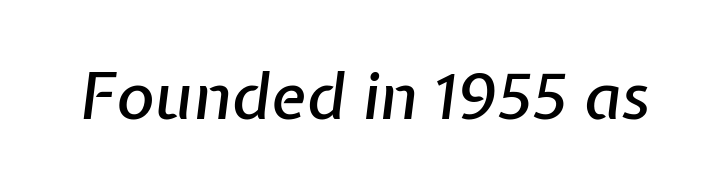
Q: Is the text italic (slanted)? A: Yes, it leans right by about 7 degrees.
Q: Is the text underlined? A: No.
Q: Is the spacing between letters normal or unusually wide? A: Normal.
Q: Width (condensed, normal, or wide)? A: Normal.
Q: Stroke contrast? A: Low.
Q: x-height? A: Medium.
Q: Monospaced? A: No.
